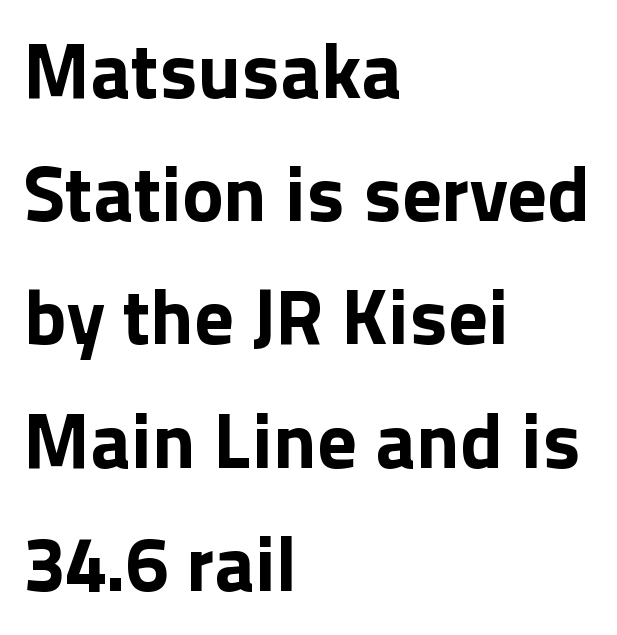
The image shows 78 px bold sans-serif type, upright; set left-aligned, normal line spacing (1.58x), normal letter spacing, not underlined; a medium x-height.
